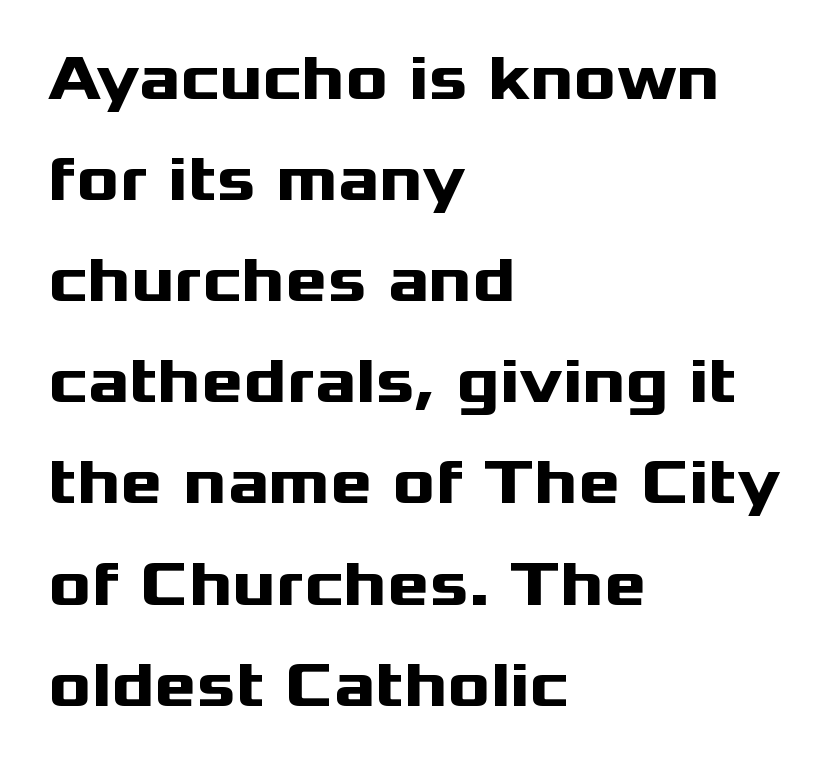
Q: Is the text bold? A: Yes.
Q: Is the text italic (slanted)? A: No, it is upright.
Q: Is the typeface a serif or a sans-serif typeface? A: Sans-serif.
Q: Is the text underlined? A: No.
Q: How is the paragraph aligned? A: Left-aligned.
Q: Is the spacing between letters normal or unusually wide? A: Normal.
Q: Is the spacing between lines tight, normal or loose? A: Normal.
Q: Width (condensed, normal, or wide)? A: Wide.
Q: Stroke contrast? A: Medium.
Q: x-height? A: Medium.
Q: Monospaced? A: No.
